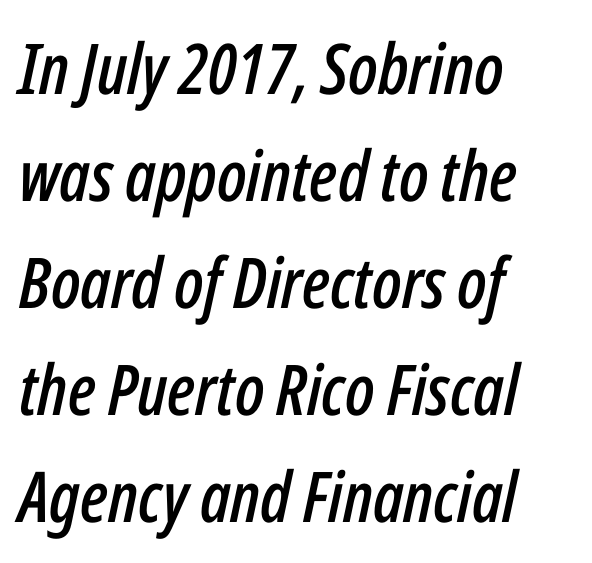
The image shows 70 px condensed type, italic (leaning right); set left-aligned, normal line spacing (1.53x), normal letter spacing, not underlined; low stroke contrast and a medium x-height.
